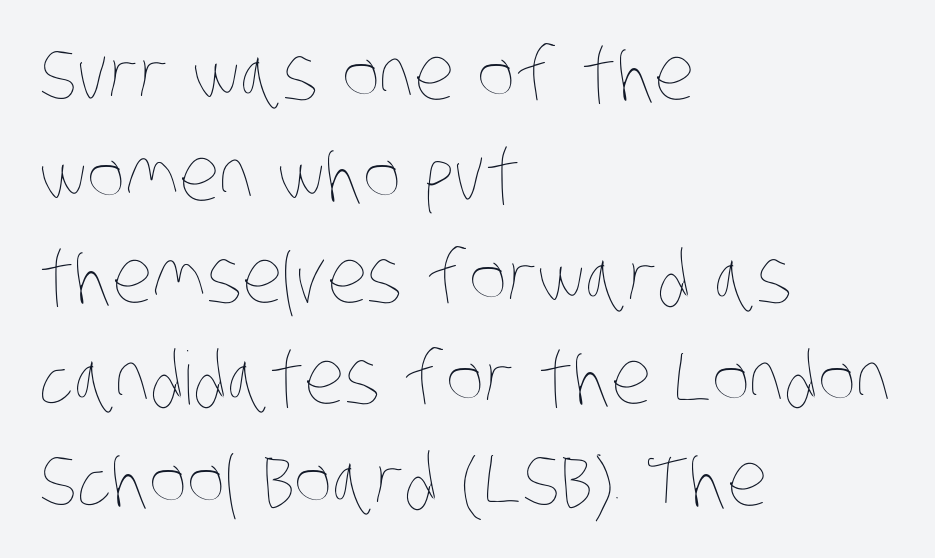
Q: Is the text bold? A: No.
Q: Is the text underlined? A: No.
Q: How is the paragraph aligned? A: Left-aligned.
Q: Is the spacing between letters normal or unusually wide? A: Normal.
Q: Is the spacing between lines tight, normal or loose? A: Normal.
Q: Width (condensed, normal, or wide)? A: Condensed.
Q: Stroke contrast? A: Low.
Q: x-height? A: Large.
Q: Monospaced? A: No.
